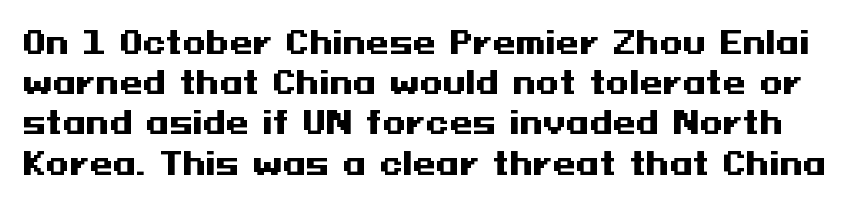
The image shows 30 px heavy, wide sans-serif type, upright; set normal line spacing (1.34x), normal letter spacing, not underlined; medium stroke contrast and a medium x-height.
